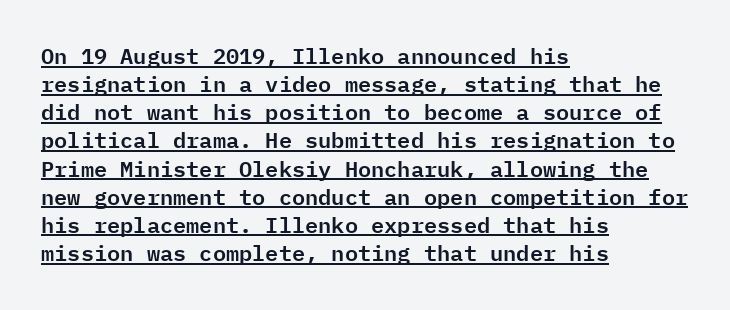
The image shows 22 px text type, upright; set left-aligned, normal line spacing (1.28x), normal letter spacing, underlined.
